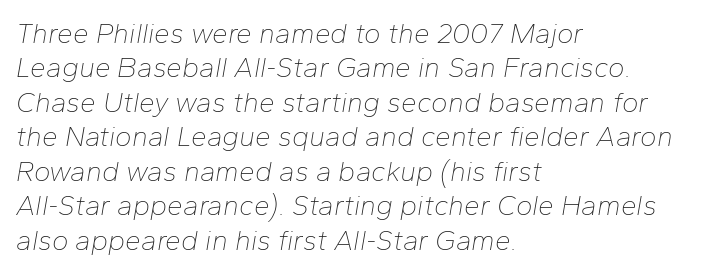
The image shows 28 px thin type, italic (leaning right); set left-aligned, line spacing 1.23x, normal letter spacing, not underlined; low stroke contrast and a medium x-height.
